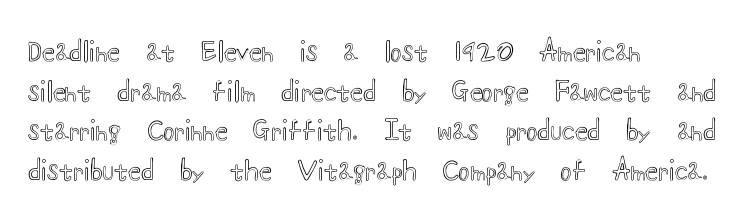
Q: Is the text italic (slanted)? A: No, it is upright.
Q: Is the text underlined? A: No.
Q: How is the paragraph aligned? A: Left-aligned.
Q: Is the spacing between letters normal or unusually wide? A: Normal.
Q: Is the spacing between lines tight, normal or loose? A: Normal.
